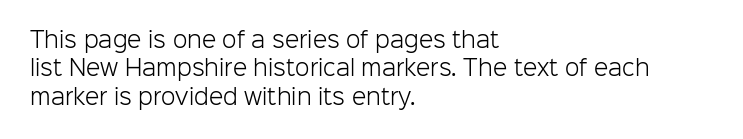
{"italic": "no", "bold": "no", "underline": "no", "align": "left", "line_spacing": "normal", "line_spacing_ratio": 1.35, "letter_spacing": "normal", "letter_spacing_em": 0.0, "glyph_px": 21}
